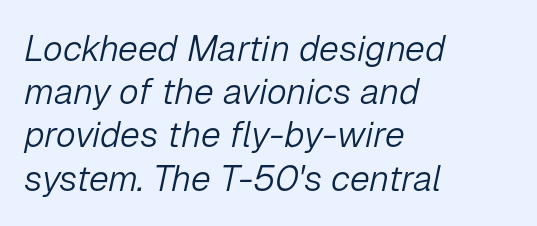
{"italic": "yes", "lean": "right", "slant_degrees": 12, "bold": "no", "weight": "light", "width": "normal", "stroke_contrast": "low", "x_height": "medium", "monospaced": "no", "underline": "no", "align": "left", "line_spacing_ratio": 1.2, "letter_spacing": "normal", "letter_spacing_em": 0.0, "glyph_px": 36}
